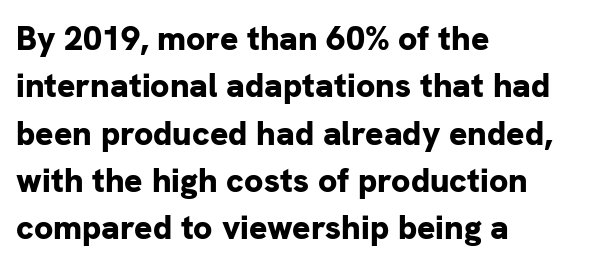
Q: Is the text bold? A: Yes.
Q: Is the text italic (slanted)? A: No, it is upright.
Q: Is the typeface a serif or a sans-serif typeface? A: Sans-serif.
Q: Is the text underlined? A: No.
Q: How is the paragraph aligned? A: Left-aligned.
Q: Is the spacing between letters normal or unusually wide? A: Normal.
Q: Is the spacing between lines tight, normal or loose? A: Normal.
Q: Width (condensed, normal, or wide)? A: Normal.
Q: Stroke contrast? A: Low.
Q: x-height? A: Medium.
Q: Monospaced? A: No.
